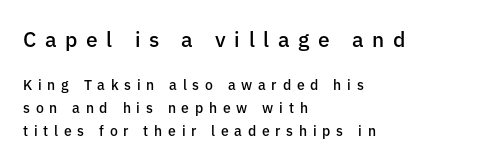
The image shows 21 px text type, upright; set left-aligned, normal line spacing (1.63x), unusually wide letter spacing (+0.41 em), not underlined; the first (top) block is 1.5x larger.
